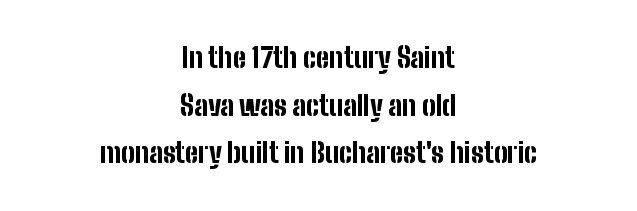
The image shows 27 px bold type, upright; set centered, line spacing 1.76x, normal letter spacing, not underlined.
